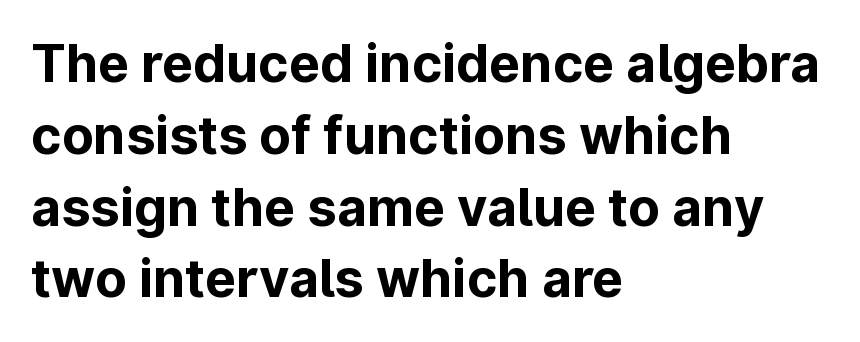
Q: Is the text bold? A: Yes.
Q: Is the text italic (slanted)? A: No, it is upright.
Q: Is the typeface a serif or a sans-serif typeface? A: Sans-serif.
Q: Is the text underlined? A: No.
Q: How is the paragraph aligned? A: Left-aligned.
Q: Is the spacing between letters normal or unusually wide? A: Normal.
Q: Is the spacing between lines tight, normal or loose? A: Normal.
Q: Width (condensed, normal, or wide)? A: Normal.
Q: Stroke contrast? A: Low.
Q: x-height? A: Medium.
Q: Monospaced? A: No.
